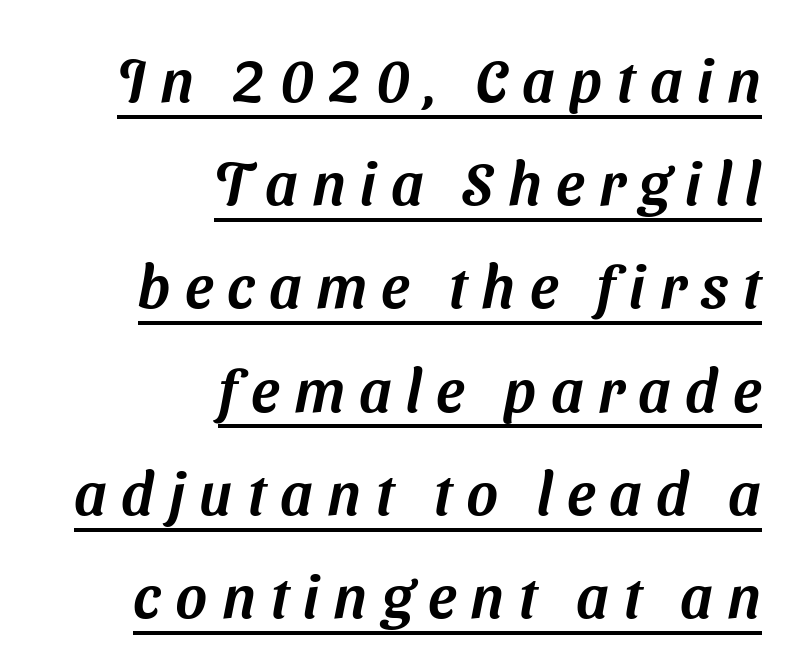
Q: Is the typeface a serif or a sans-serif typeface? A: Sans-serif.
Q: Is the text underlined? A: Yes.
Q: How is the paragraph aligned? A: Right-aligned.
Q: Is the spacing between letters normal or unusually wide? A: Unusually wide.
Q: Width (condensed, normal, or wide)? A: Normal.
Q: Stroke contrast? A: Medium.
Q: x-height? A: Medium.
Q: Monospaced? A: No.
